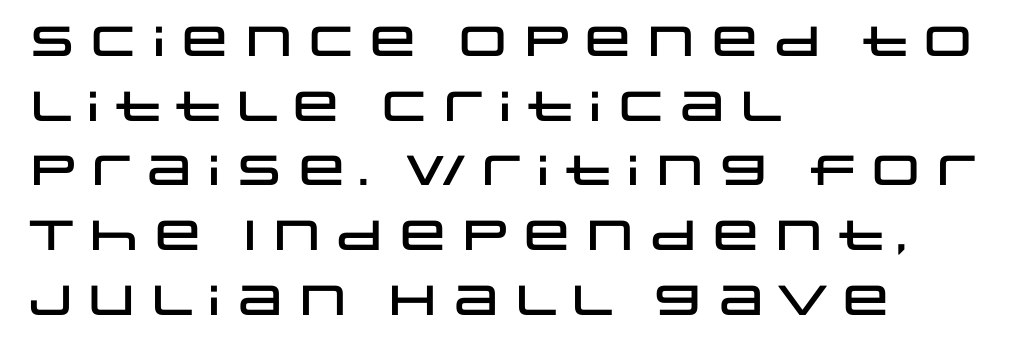
{"serif": "no", "italic": "no", "width": "wide", "stroke_contrast": "low", "x_height": "large", "monospaced": "no", "underline": "no", "align": "left", "line_spacing": "normal", "line_spacing_ratio": 1.54, "letter_spacing": "normal", "letter_spacing_em": 0.0, "glyph_px": 42}
